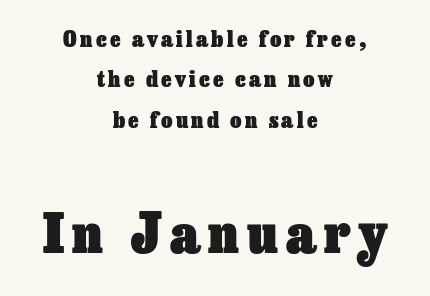
Weight check: bold — yes, fully. The composition opens small and finishes big. Spacing verdict: proportional, widths tailored to each character. The letters stand upright; this is a roman face.
